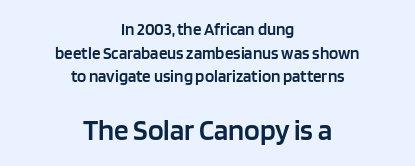
Q: Is the text bold? A: Semi-bold.
Q: Is the text italic (slanted)? A: No, it is upright.
Q: Is the typeface a serif or a sans-serif typeface? A: Sans-serif.
Q: Is the text underlined? A: No.
Q: How is the paragraph aligned? A: Centered.
Q: Is the spacing between letters normal or unusually wide? A: Normal.
Q: Is the spacing between lines tight, normal or loose? A: Normal.
Q: Which block of text is set in a larger size, the first (top) or the second (bottom)? A: The second (bottom) one.
Q: Width (condensed, normal, or wide)? A: Normal.
Q: Stroke contrast? A: Low.
Q: x-height? A: Large.
Q: Monospaced? A: No.
